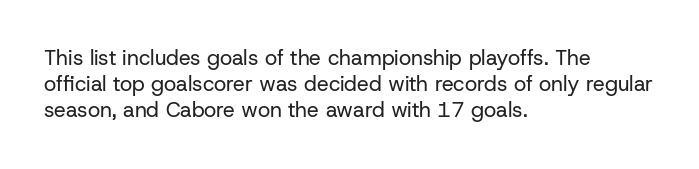
The image shows 21 px text type, upright; set left-aligned, line spacing 1.24x, normal letter spacing, not underlined.
